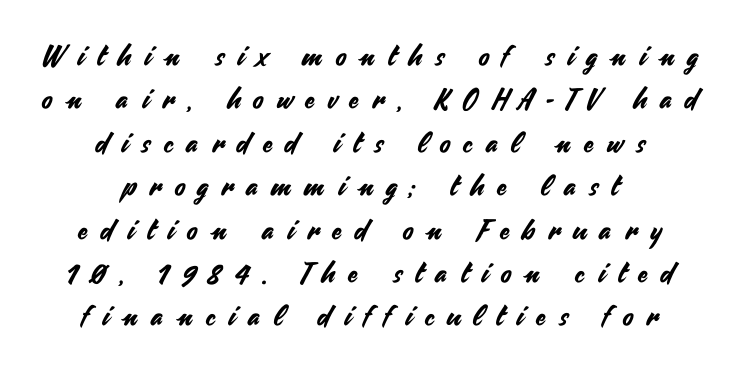
This rendering employs a face without finishing strokes, i.e., a sans-serif. The paragraph shown floats in the horizontal middle. Interline gaps are of average width in this sample. Each letter keeps its own natural width here, so spacing adapts to shape. The strip under each line holds only bare page.
